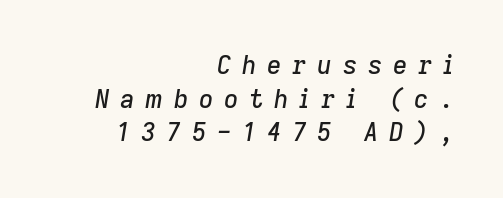
The image shows 25 px text type, italic (leaning right); set right-aligned, normal line spacing (1.35x), unusually wide letter spacing (+0.43 em), not underlined.
